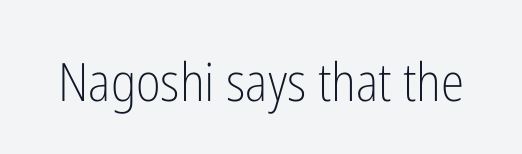
Q: Is the text bold? A: No.
Q: Is the text italic (slanted)? A: No, it is upright.
Q: Is the typeface a serif or a sans-serif typeface? A: Sans-serif.
Q: Is the text underlined? A: No.
Q: Is the spacing between letters normal or unusually wide? A: Normal.
Q: Width (condensed, normal, or wide)? A: Condensed.
Q: Stroke contrast? A: Low.
Q: x-height? A: Medium.
Q: Monospaced? A: No.
